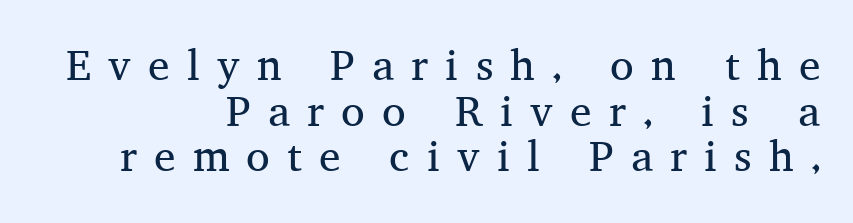
{"serif": "yes", "italic": "no", "bold": "no", "weight": "regular", "width": "normal", "stroke_contrast": "medium", "x_height": "medium", "monospaced": "no", "underline": "no", "align": "right", "line_spacing": "tight", "line_spacing_ratio": 1.06, "letter_spacing": "wide", "letter_spacing_em": 0.4, "glyph_px": 43}
